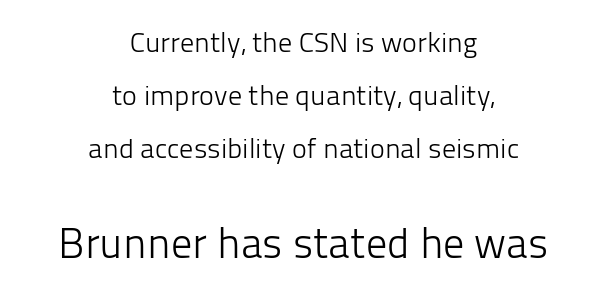
{"serif": "no", "italic": "no", "bold": "no", "weight": "light", "width": "normal", "stroke_contrast": "low", "x_height": "medium", "monospaced": "no", "underline": "no", "align": "center", "line_spacing": "loose", "line_spacing_ratio": 1.9, "letter_spacing": "normal", "letter_spacing_em": 0.0, "larger_block": "second", "size_ratio": 1.5, "glyph_px": 42}
